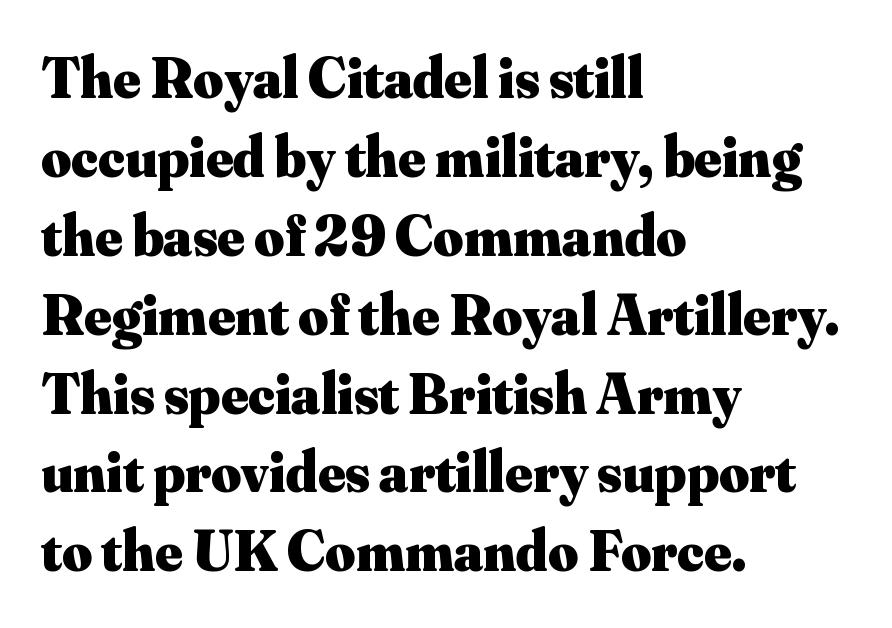
The image shows 58 px heavy serif type, upright; set left-aligned, normal line spacing (1.36x), normal letter spacing, not underlined; medium stroke contrast and a small x-height.
